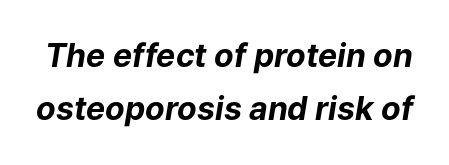
The image shows 32 px bold type, italic (leaning right); set normal line spacing (1.67x), normal letter spacing, not underlined; low stroke contrast and a medium x-height.
